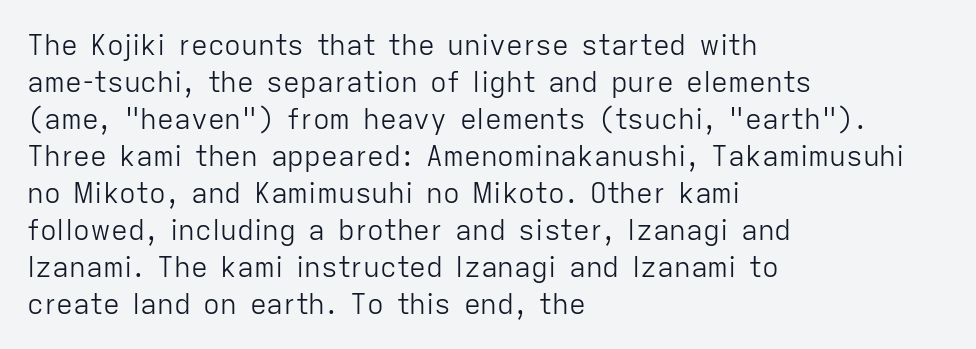
Q: Is the text bold? A: No.
Q: Is the text italic (slanted)? A: No, it is upright.
Q: Is the typeface a serif or a sans-serif typeface? A: Sans-serif.
Q: Is the text underlined? A: No.
Q: How is the paragraph aligned? A: Left-aligned.
Q: Is the spacing between letters normal or unusually wide? A: Normal.
Q: Is the spacing between lines tight, normal or loose? A: Normal.
Q: Width (condensed, normal, or wide)? A: Normal.
Q: Stroke contrast? A: Low.
Q: x-height? A: Medium.
Q: Monospaced? A: No.
